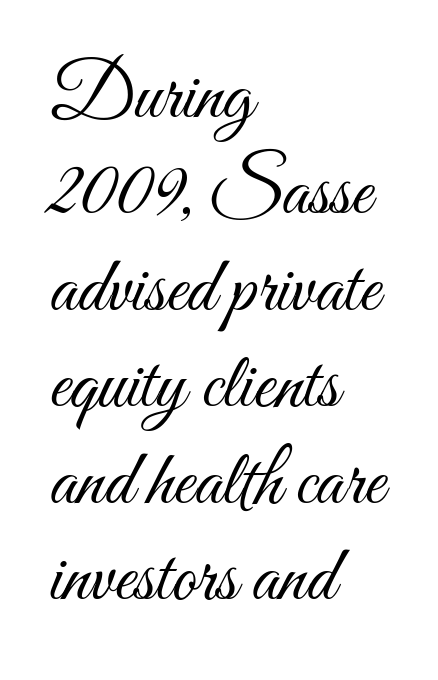
Q: Is the text bold? A: No.
Q: Is the text italic (slanted)? A: Yes.
Q: Is the text underlined? A: No.
Q: How is the paragraph aligned? A: Left-aligned.
Q: Is the spacing between letters normal or unusually wide? A: Normal.
Q: Width (condensed, normal, or wide)? A: Condensed.
Q: Stroke contrast? A: Medium.
Q: x-height? A: Small.
Q: Monospaced? A: No.
